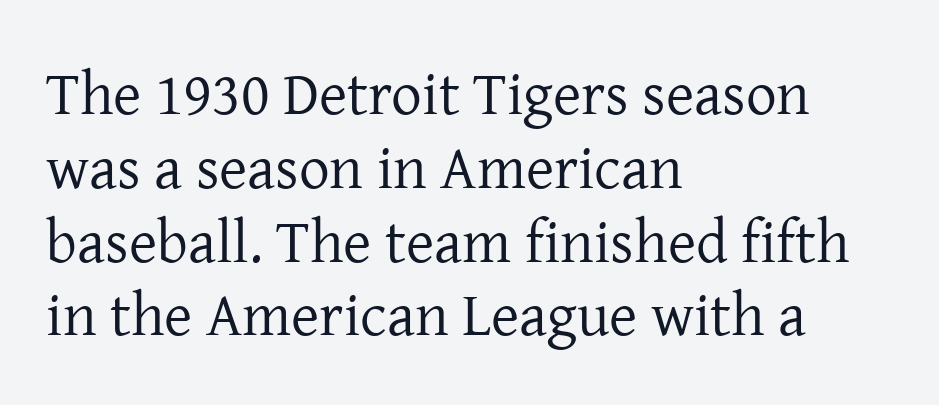
Underline: absent. What kind of face is this? One with serifs. The font's upright variant was chosen for this text. Here the designer chose a conventional face with non-uniform glyph widths.
